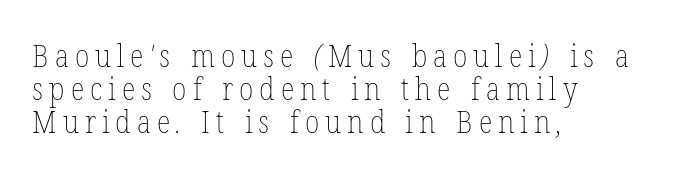
Q: Is the text bold? A: No.
Q: Is the text underlined? A: No.
Q: How is the paragraph aligned? A: Left-aligned.
Q: Is the spacing between lines tight, normal or loose? A: Tight.
Q: Width (condensed, normal, or wide)? A: Condensed.
Q: Stroke contrast? A: Low.
Q: x-height? A: Medium.
Q: Monospaced? A: No.
